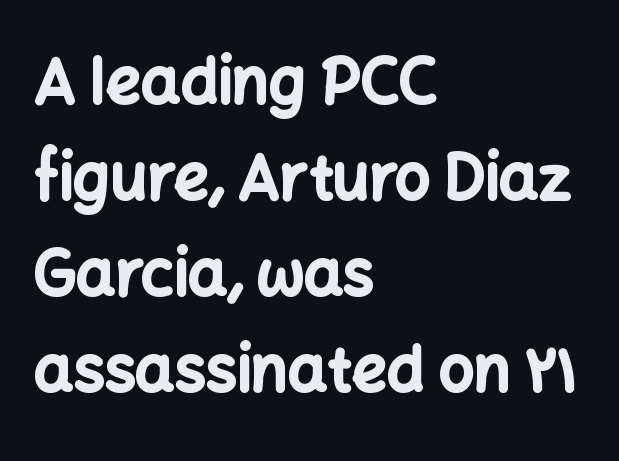
{"serif": "no", "italic": "no", "bold": "yes", "weight": "bold", "width": "normal", "stroke_contrast": "low", "x_height": "medium", "monospaced": "no", "underline": "no", "align": "left", "line_spacing": "normal", "line_spacing_ratio": 1.55, "letter_spacing": "normal", "letter_spacing_em": 0.0, "glyph_px": 62}
